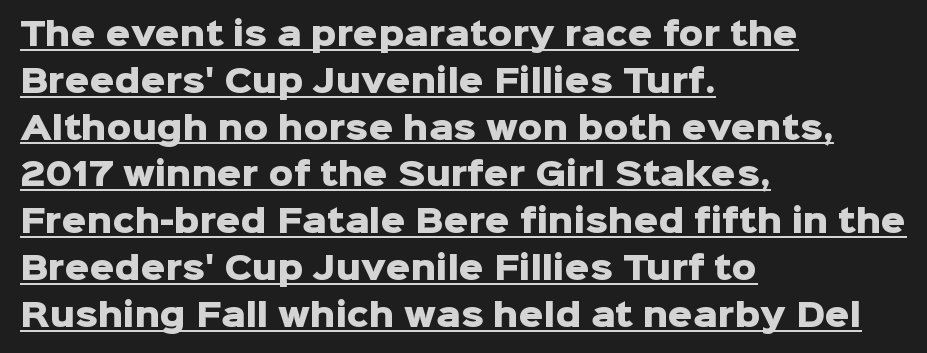
The image shows 31 px heavy sans-serif type, upright; set left-aligned, normal line spacing (1.51x), normal letter spacing, underlined; low stroke contrast and a medium x-height.
